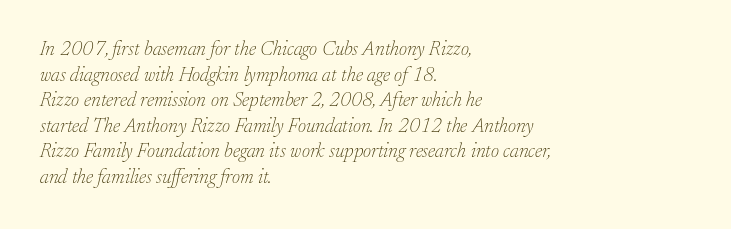
{"italic": "yes", "lean": "right", "slant_degrees": 17, "bold": "no", "underline": "no", "align": "left", "line_spacing": "normal", "line_spacing_ratio": 1.28, "letter_spacing": "normal", "letter_spacing_em": 0.0, "glyph_px": 20}
